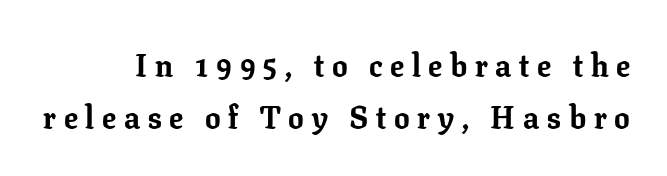
The specimen reads as upright at a glance. The rows are spaced the way most documents space them. Type without underlining. Here the designer chose a conventional face with non-uniform glyph widths.
